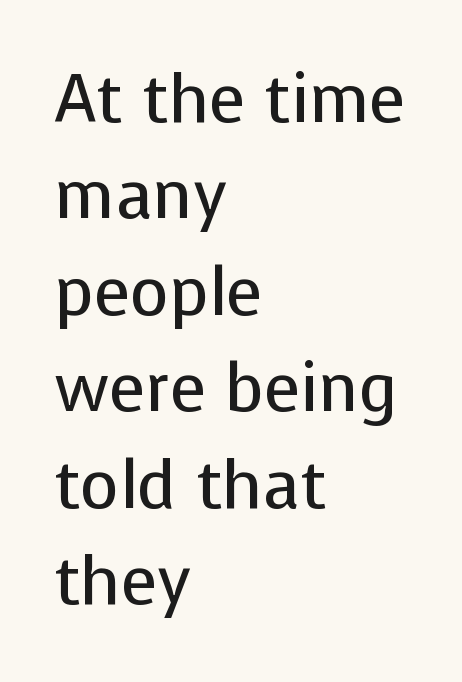
{"serif": "no", "italic": "no", "bold": "no", "weight": "regular", "width": "normal", "stroke_contrast": "low", "x_height": "medium", "monospaced": "no", "underline": "no", "align": "left", "line_spacing": "normal", "line_spacing_ratio": 1.44, "letter_spacing": "normal", "letter_spacing_em": 0.0, "glyph_px": 67}
